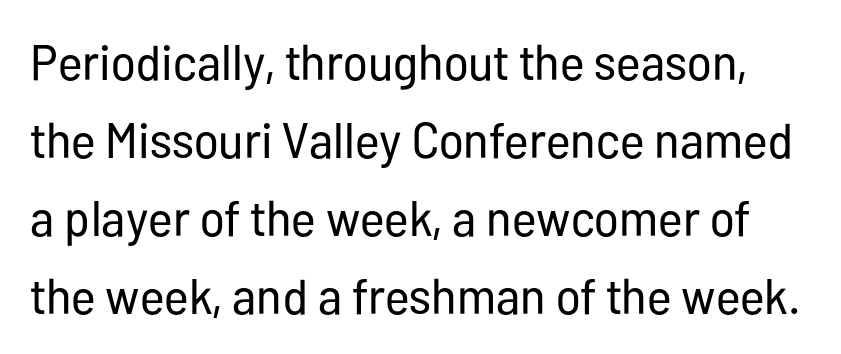
The rendering uses natural spacing where letterforms have individual widths. Posture: straight, roman, zero tilt. The rendering shows plain stroke endings on the letterforms — a sans-serif design. Ink coverage per letter is moderate at most. This rendering leaves character spacing at its baseline value. Lines of text with bare space underneath.
